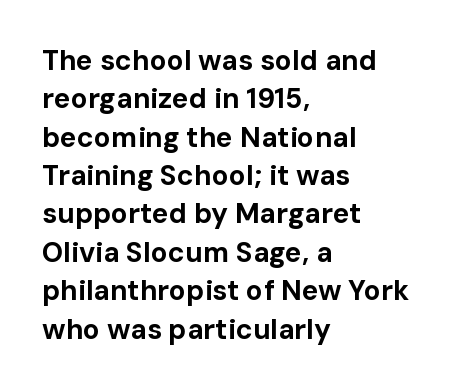
The image shows 28 px bold sans-serif type, upright; set left-aligned, normal line spacing (1.37x), normal letter spacing, not underlined; low stroke contrast and a medium x-height.
